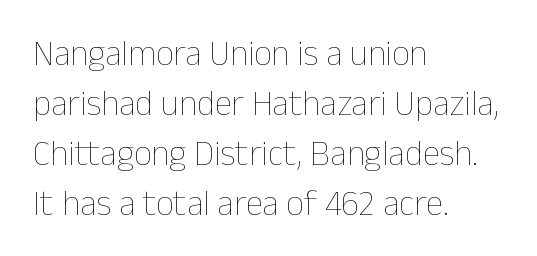
{"italic": "no", "bold": "no", "weight": "thin", "width": "normal", "stroke_contrast": "low", "x_height": "medium", "monospaced": "no", "underline": "no", "align": "left", "line_spacing": "normal", "line_spacing_ratio": 1.43, "letter_spacing": "normal", "letter_spacing_em": 0.0, "glyph_px": 35}
